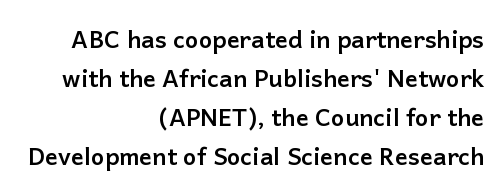
The image shows 24 px bold type, upright; set right-aligned, normal line spacing (1.63x), normal letter spacing, not underlined.
